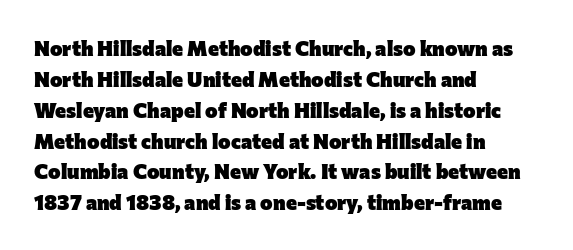
Posture: vertical. A classic flush-left, rag-right setting is used for this passage. Horizontal bands of white between lines are of average thickness. Each word holds together tightly as a unit, with standard inter-letter gaps. The font is running at its bold setting.
